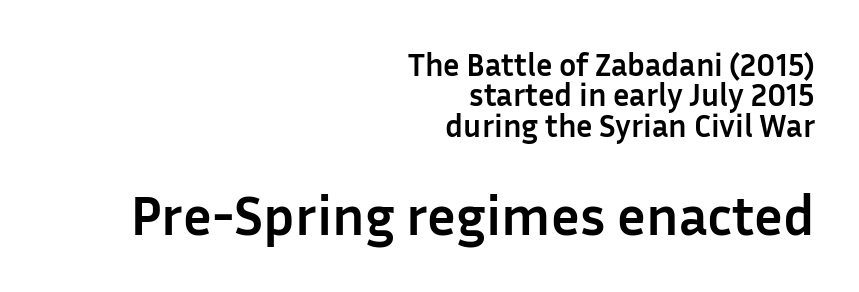
Note: no serifs on the glyphs. Heavy-handed strokes throughout: this text is bold. Upright lettering throughout. The passage is arranged like a letterhead date or caption credit — flush right. Glance below the letters and you will spot only blank space.
